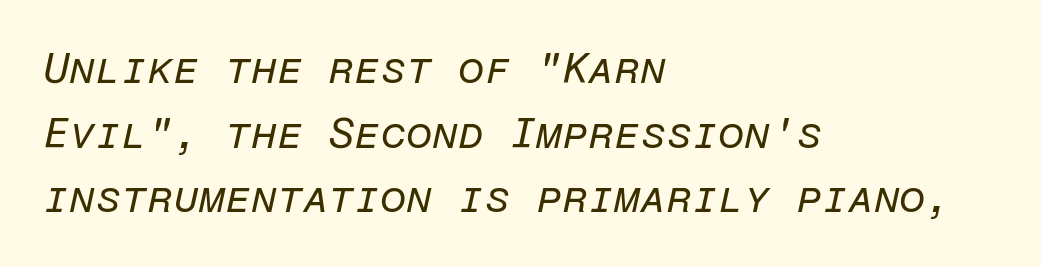
{"italic": "yes", "lean": "right", "slant_degrees": 12, "bold": "no", "weight": "regular", "width": "normal", "stroke_contrast": "low", "x_height": "medium", "monospaced": "yes", "underline": "no", "align": "left", "line_spacing": "normal", "line_spacing_ratio": 1.54, "letter_spacing": "normal", "letter_spacing_em": 0.0, "glyph_px": 42}
